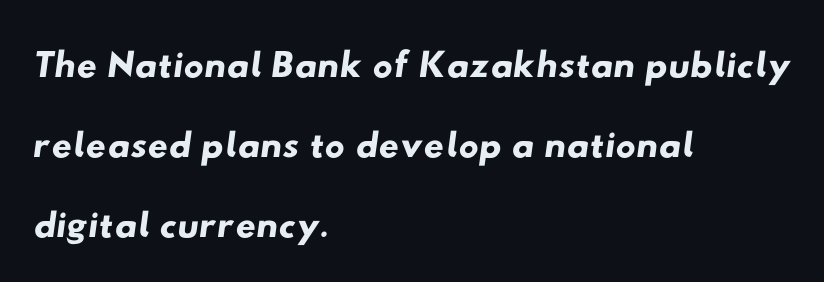
The image shows 56 px wide sans-serif type; set left-aligned, normal line spacing (1.43x), normal letter spacing, not underlined; low stroke contrast and a small x-height.
